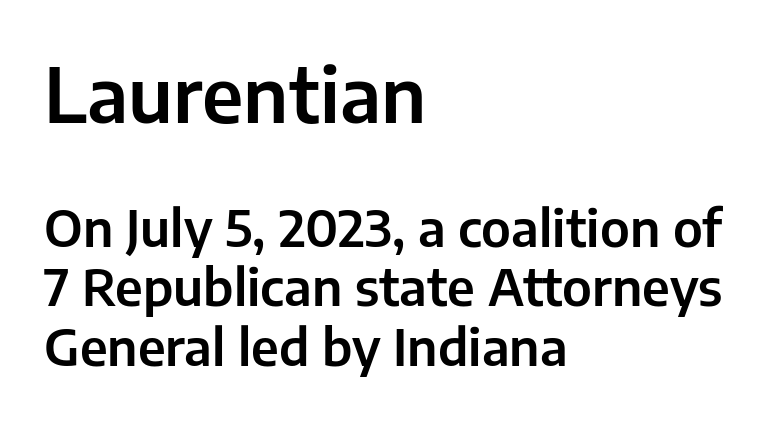
Q: Is the text italic (slanted)? A: No, it is upright.
Q: Is the typeface a serif or a sans-serif typeface? A: Sans-serif.
Q: Is the text underlined? A: No.
Q: How is the paragraph aligned? A: Left-aligned.
Q: Is the spacing between letters normal or unusually wide? A: Normal.
Q: Which block of text is set in a larger size, the first (top) or the second (bottom)? A: The first (top) one.
Q: Width (condensed, normal, or wide)? A: Normal.
Q: Stroke contrast? A: Low.
Q: x-height? A: Medium.
Q: Monospaced? A: No.
